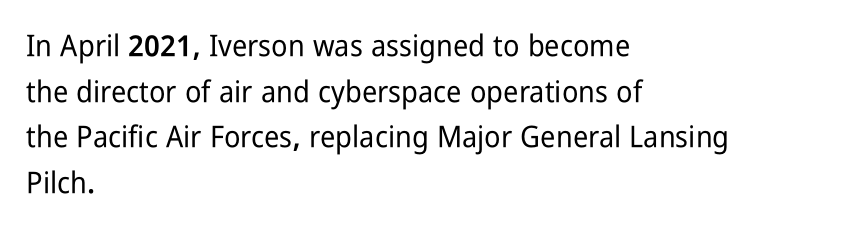
{"serif": "no", "italic": "no", "width": "condensed", "stroke_contrast": "low", "x_height": "medium", "monospaced": "no", "underline": "no", "align": "left", "line_spacing": "normal", "line_spacing_ratio": 1.52, "letter_spacing": "normal", "letter_spacing_em": 0.0, "glyph_px": 30}
